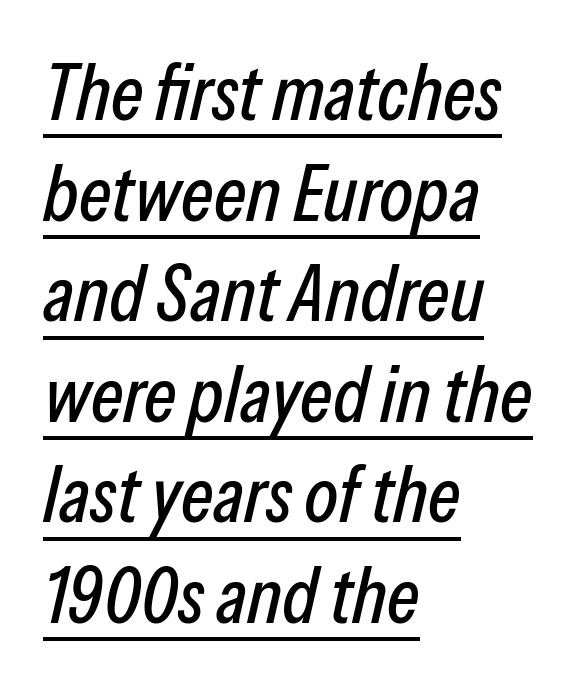
The image shows 78 px condensed type, italic (leaning right); set left-aligned, normal line spacing (1.29x), normal letter spacing, underlined; low stroke contrast and a medium x-height.
